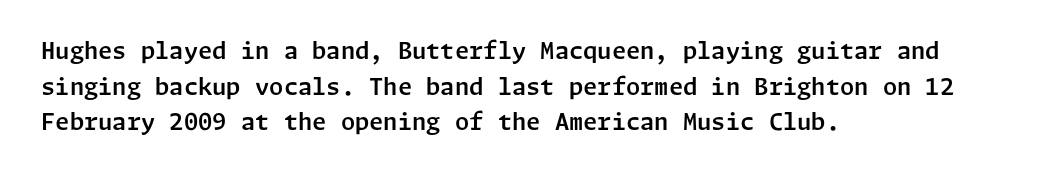
The image shows 23 px text type, upright; set left-aligned, normal line spacing (1.55x), normal letter spacing, not underlined.
